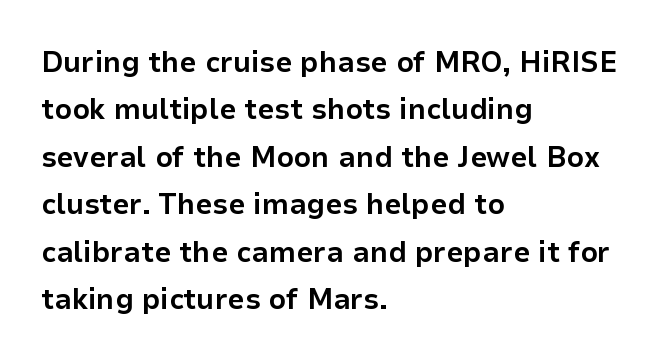
The image shows 30 px bold sans-serif type, upright; set left-aligned, normal line spacing (1.58x), normal letter spacing, not underlined; low stroke contrast and a medium x-height.
